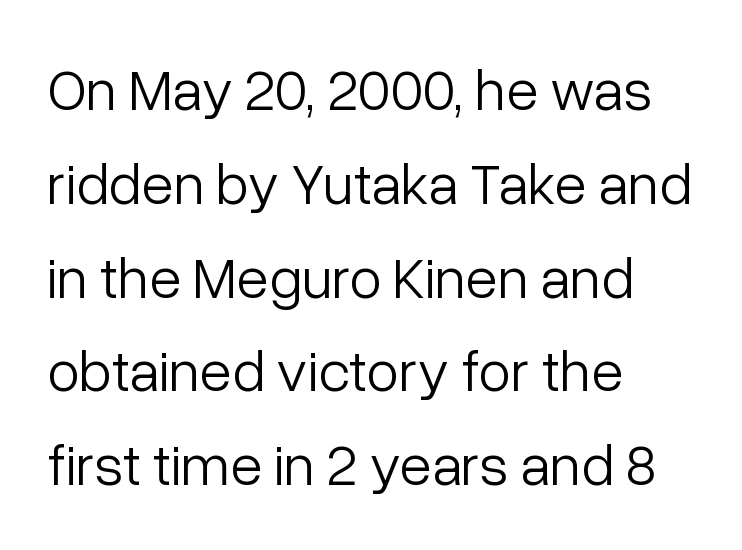
{"serif": "no", "italic": "no", "bold": "no", "weight": "light", "width": "normal", "stroke_contrast": "low", "x_height": "medium", "monospaced": "no", "underline": "no", "align": "left", "line_spacing": "normal", "line_spacing_ratio": 1.59, "letter_spacing": "normal", "letter_spacing_em": 0.0, "glyph_px": 59}
